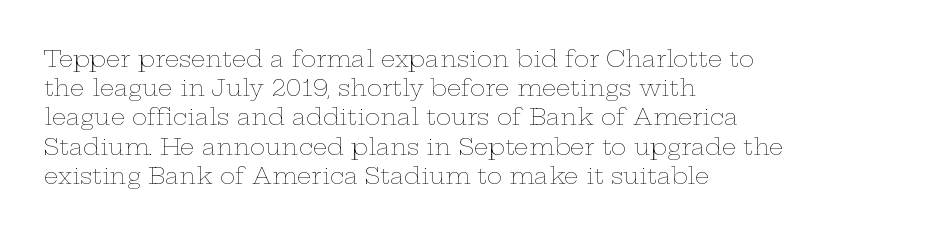
{"italic": "no", "bold": "no", "underline": "no", "align": "left", "line_spacing": "normal", "line_spacing_ratio": 1.27, "letter_spacing": "normal", "letter_spacing_em": 0.0, "glyph_px": 23}
